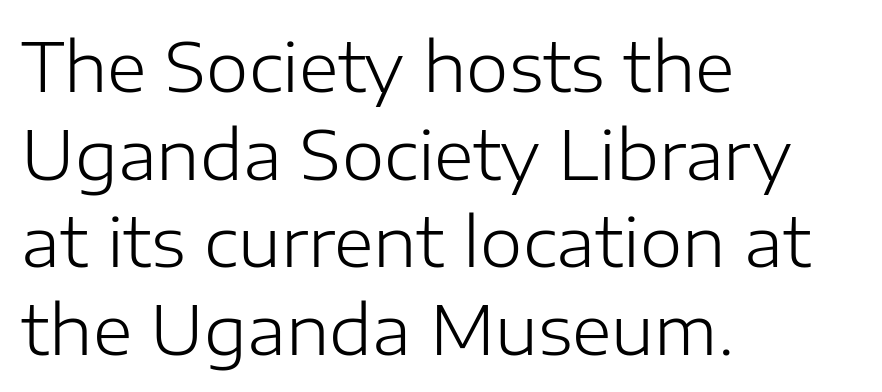
You can tell from the bare stems that sans-serif type was used. The face used here is rendered with its standard letterfit. The lines in this sample share a left origin and differ only in where they stop. What's the leading like? Ordinary, nothing unusual. Beneath every word, the page is bare.
